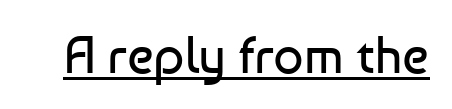
{"serif": "no", "italic": "no", "bold": "no", "weight": "regular", "width": "normal", "stroke_contrast": "low", "x_height": "medium", "monospaced": "no", "underline": "yes", "letter_spacing": "normal", "letter_spacing_em": 0.0, "glyph_px": 53}
